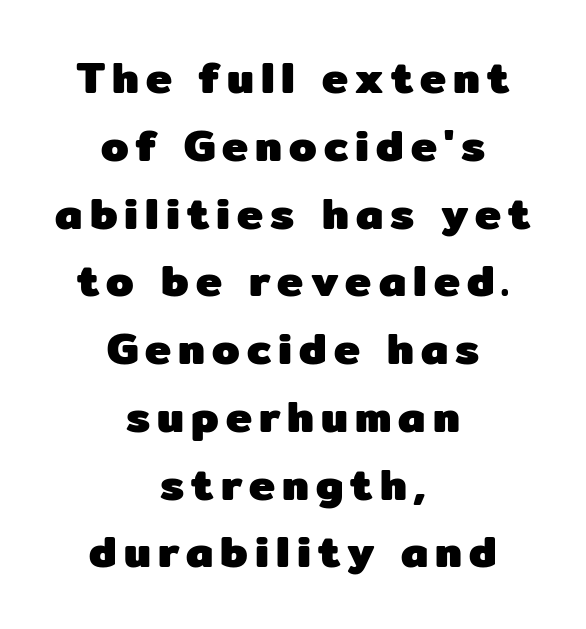
Q: Is the text bold? A: Yes.
Q: Is the text italic (slanted)? A: No, it is upright.
Q: Is the typeface a serif or a sans-serif typeface? A: Sans-serif.
Q: Is the text underlined? A: No.
Q: How is the paragraph aligned? A: Centered.
Q: Is the spacing between lines tight, normal or loose? A: Normal.
Q: Width (condensed, normal, or wide)? A: Normal.
Q: Stroke contrast? A: Low.
Q: x-height? A: Medium.
Q: Monospaced? A: No.
